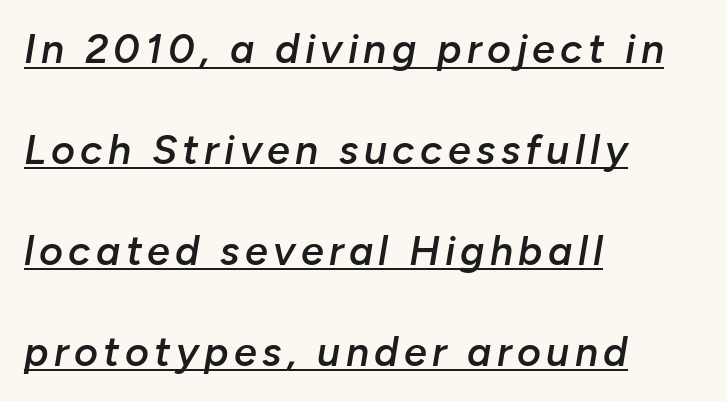
A typesetter would call this proportional, since set widths differ per character. Horizontal bands of white between lines are thick stripes. The letters are slanted; this is an italic face. Weight: semibold (demi). The rag falls on the right side of this text block.
